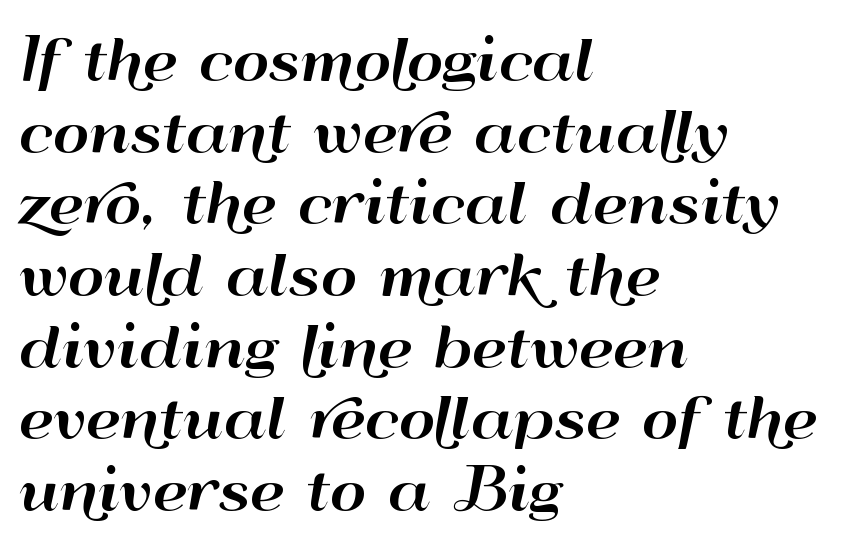
Q: Is the text italic (slanted)? A: Yes.
Q: Is the typeface a serif or a sans-serif typeface? A: Sans-serif.
Q: Is the text underlined? A: No.
Q: How is the paragraph aligned? A: Left-aligned.
Q: Is the spacing between letters normal or unusually wide? A: Normal.
Q: Is the spacing between lines tight, normal or loose? A: Normal.
Q: Width (condensed, normal, or wide)? A: Wide.
Q: Stroke contrast? A: High.
Q: x-height? A: Small.
Q: Monospaced? A: No.
